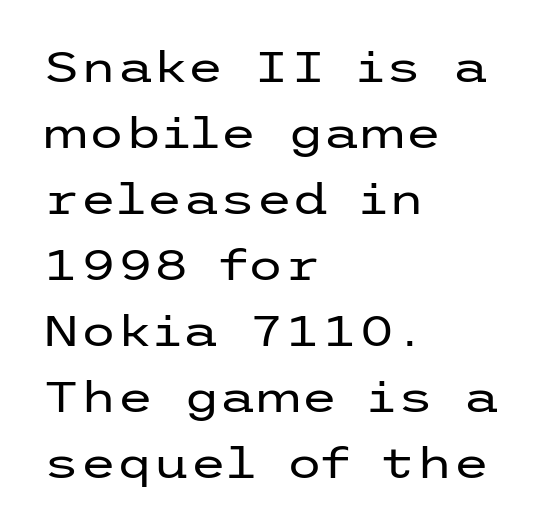
Rule under the text: the space is simply empty. Baseline-to-baseline distance is the conventional proportion of letter height. In terms of letterform style, serifs are entirely absent. Every stem runs plumb, perpendicular to the baseline. The cut favours lightness, reaching ordinary text weight at its darkest.
